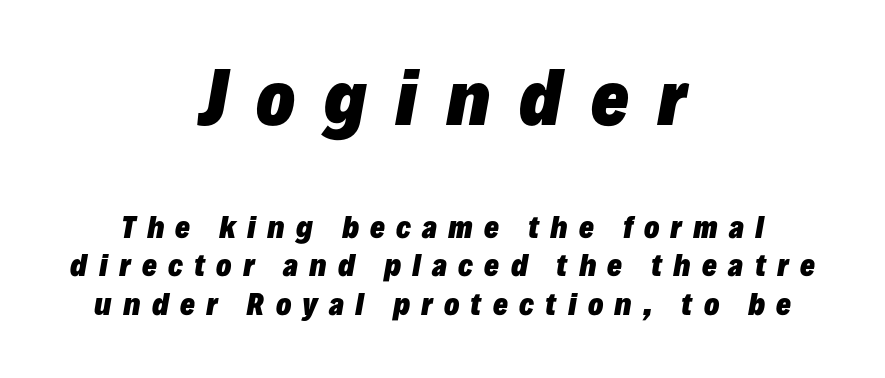
{"italic": "yes", "lean": "right", "slant_degrees": 10, "bold": "yes", "weight": "heavy", "width": "normal", "stroke_contrast": "low", "x_height": "medium", "monospaced": "no", "underline": "no", "align": "center", "line_spacing": "normal", "line_spacing_ratio": 1.38, "letter_spacing": "wide", "letter_spacing_em": 0.4, "larger_block": "first", "size_ratio": 2.54, "glyph_px": 71}
